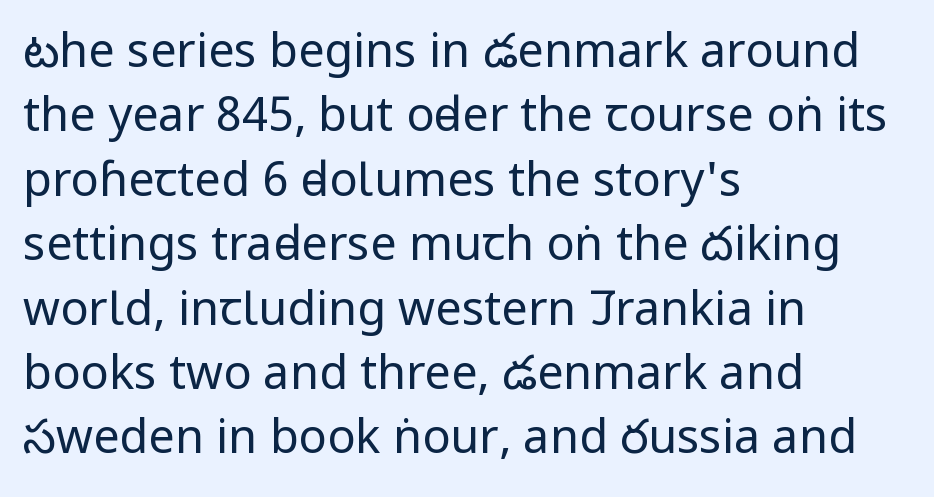
{"serif": "no", "italic": "no", "bold": "no", "weight": "regular", "width": "condensed", "stroke_contrast": "low", "x_height": "large", "monospaced": "no", "underline": "no", "align": "left", "line_spacing": "normal", "line_spacing_ratio": 1.37, "letter_spacing": "normal", "letter_spacing_em": 0.0, "glyph_px": 47}
